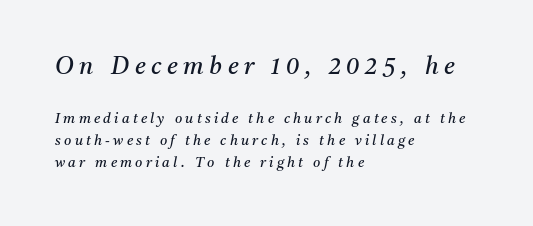
Q: Is the text bold? A: No.
Q: Is the text italic (slanted)? A: Yes, it leans right by about 11 degrees.
Q: Is the text underlined? A: No.
Q: How is the paragraph aligned? A: Left-aligned.
Q: Is the spacing between letters normal or unusually wide? A: Unusually wide.
Q: Is the spacing between lines tight, normal or loose? A: Normal.
Q: Which block of text is set in a larger size, the first (top) or the second (bottom)? A: The first (top) one.
